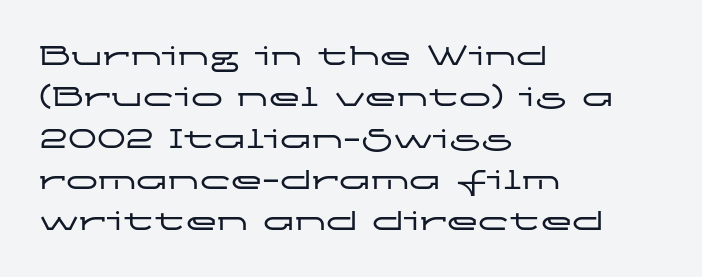
Alignment: flush left. Only glyphs here, with clear space below each row. The letters stand straight up with perfectly vertical stems. Is this a fixed-width face? No — the glyphs have proportional, varying widths.
